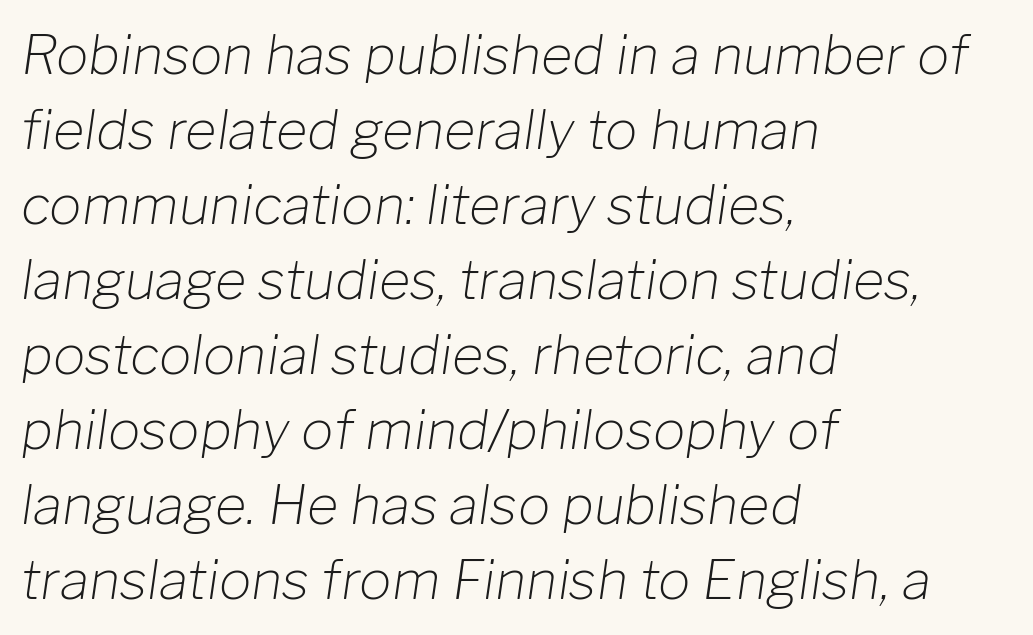
Does the copy run flush right? No — it runs flush left. Letter spacing: default. Vertically, the passage feels balanced, rows spaced as you'd expect. Do the characters align in a grid? No, the font is proportional. Stems and bowls with no extra thickness — not bold. Words float on clear page, feet unadorned.
